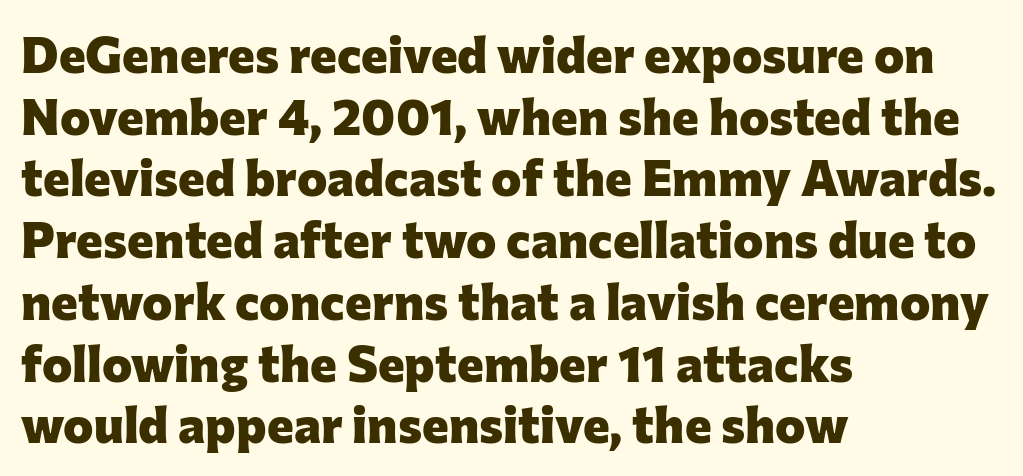
As a designer I'd log this as weight 700, bold. The designer went with a sans here, leaving each stem footless. This sample uses an upright cut, with every glyph sitting square on the baseline. Casual observation: everything's shoved over to the left. Varying glyph widths throughout — classic text-font behaviour.
